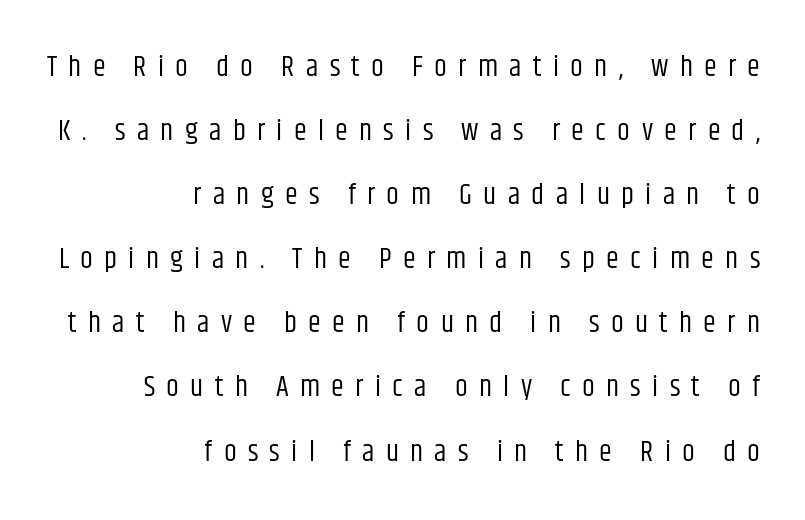
{"serif": "no", "italic": "no", "bold": "no", "weight": "regular", "width": "condensed", "stroke_contrast": "low", "x_height": "large", "monospaced": "no", "underline": "no", "align": "right", "line_spacing": "loose", "line_spacing_ratio": 2.21, "letter_spacing": "wide", "letter_spacing_em": 0.39, "glyph_px": 29}
